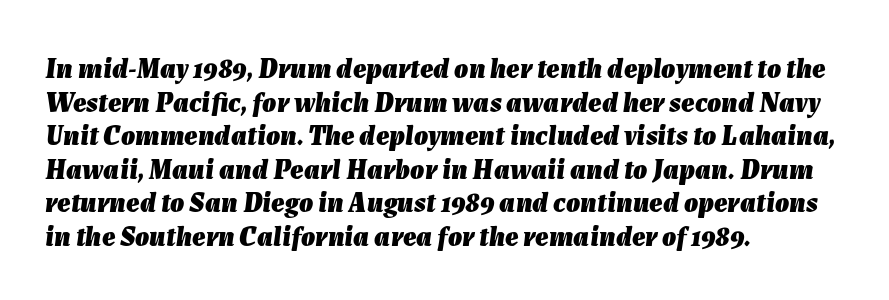
The image shows 28 px heavy type, italic (leaning right); set left-aligned, line spacing 1.2x, normal letter spacing, not underlined; low stroke contrast and a medium x-height.
